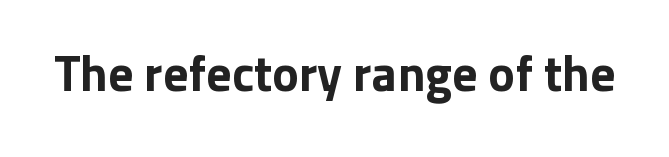
The image shows 50 px bold sans-serif type, upright; set normal letter spacing, not underlined; low stroke contrast and a medium x-height.
